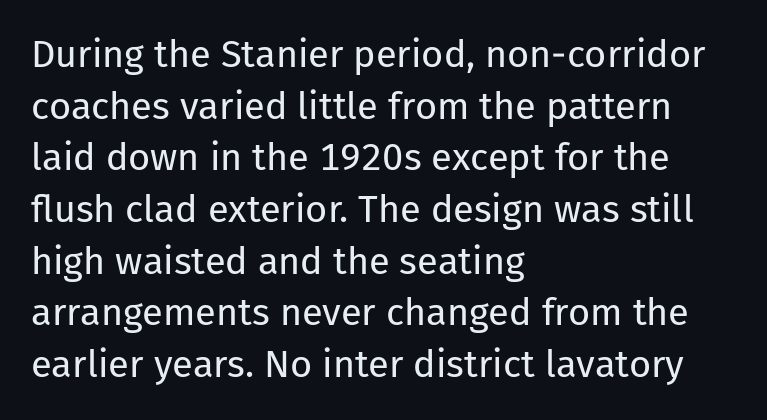
{"serif": "no", "italic": "no", "bold": "no", "weight": "regular", "width": "normal", "stroke_contrast": "low", "x_height": "medium", "monospaced": "no", "underline": "no", "align": "left", "line_spacing": "normal", "line_spacing_ratio": 1.36, "letter_spacing": "normal", "letter_spacing_em": 0.0, "glyph_px": 38}
